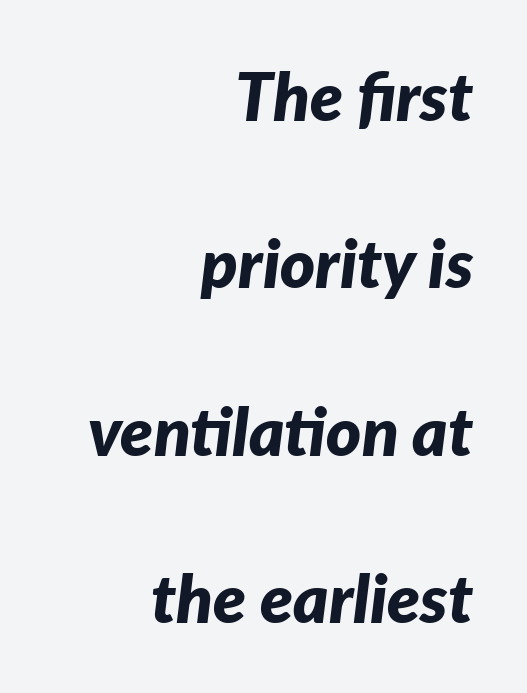
Lines of text with bare space underneath. An italicized treatment has been applied to the whole sample. Short note: letters normally spaced. Is the type bold? Yes — the strokes are clearly thick and heavy. Is this a fixed-width face? No — the glyphs have proportional, varying widths.
